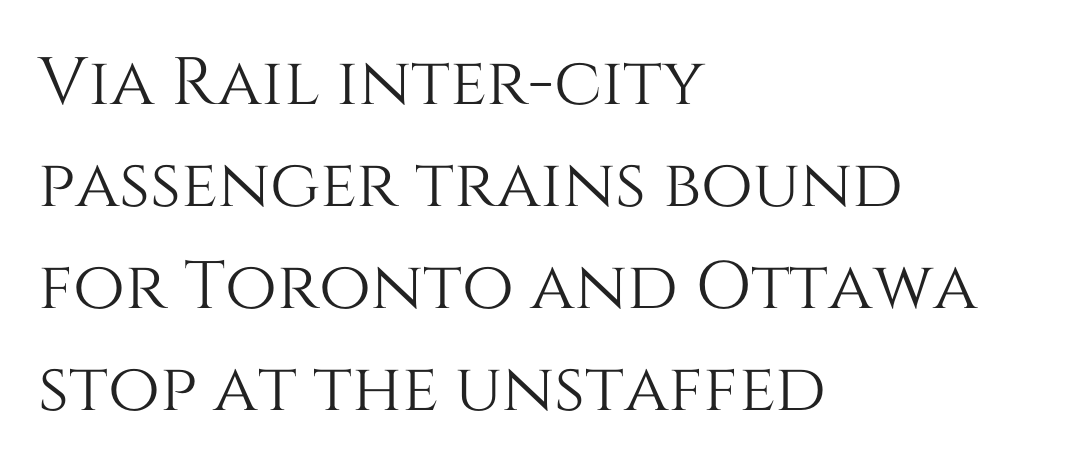
The image shows 67 px text type, upright; set left-aligned, normal line spacing (1.52x), normal letter spacing, not underlined; medium stroke contrast and a large x-height.
